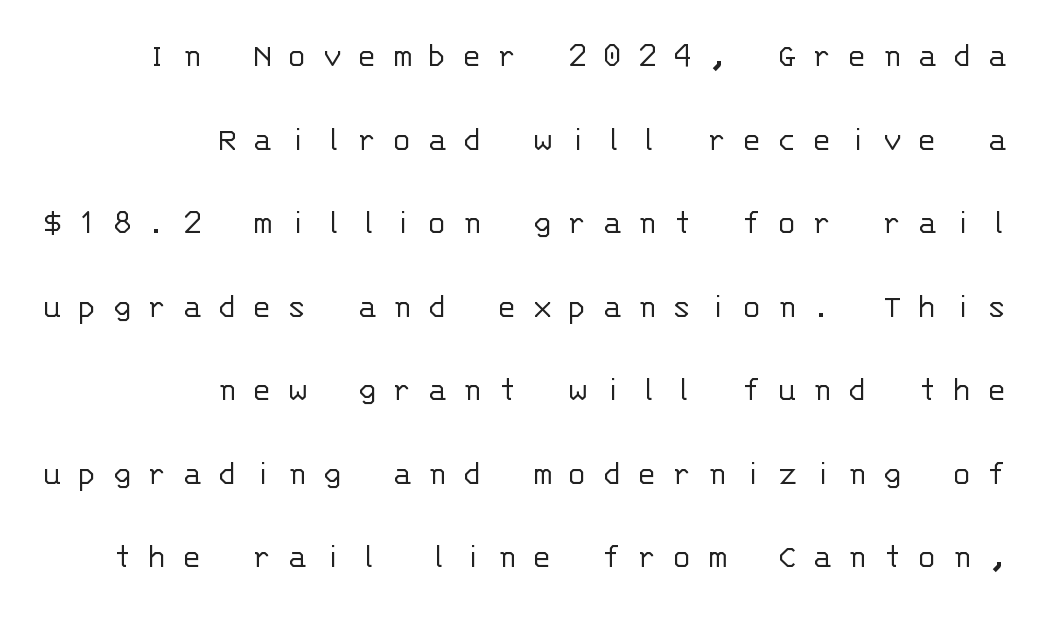
Line ends are locked; line starts wander. Every character here occupies the same horizontal width, giving the sample a typewriter-like rhythm. The type family on display is of the sans-serif kind. Letter spacing: wide. The words here are not underlined.
